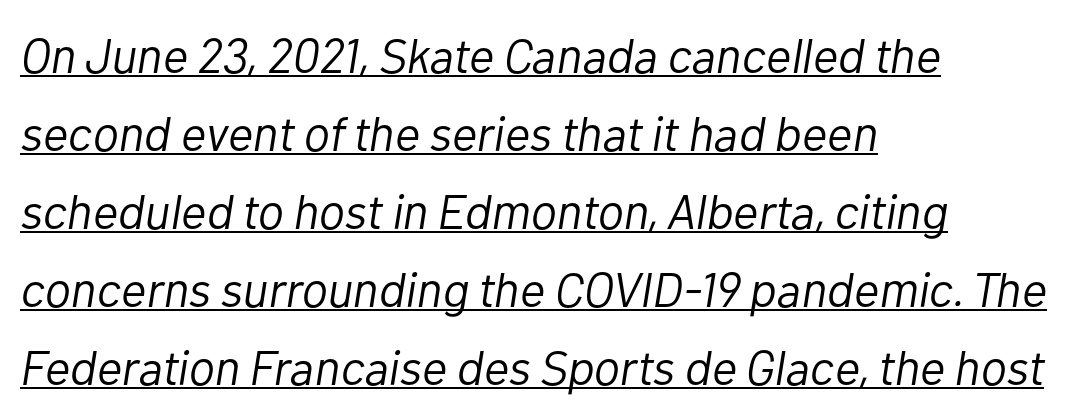
{"italic": "yes", "lean": "right", "slant_degrees": 10, "bold": "no", "weight": "light", "width": "normal", "stroke_contrast": "low", "x_height": "medium", "monospaced": "no", "underline": "yes", "align": "left", "line_spacing": "normal", "line_spacing_ratio": 1.59, "letter_spacing": "normal", "letter_spacing_em": 0.0, "glyph_px": 49}
